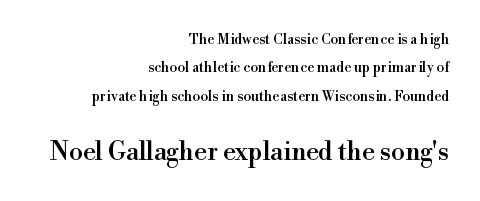
Q: Is the text italic (slanted)? A: No, it is upright.
Q: Is the text underlined? A: No.
Q: How is the paragraph aligned? A: Right-aligned.
Q: Is the spacing between letters normal or unusually wide? A: Normal.
Q: Is the spacing between lines tight, normal or loose? A: Loose.
Q: Which block of text is set in a larger size, the first (top) or the second (bottom)? A: The second (bottom) one.
